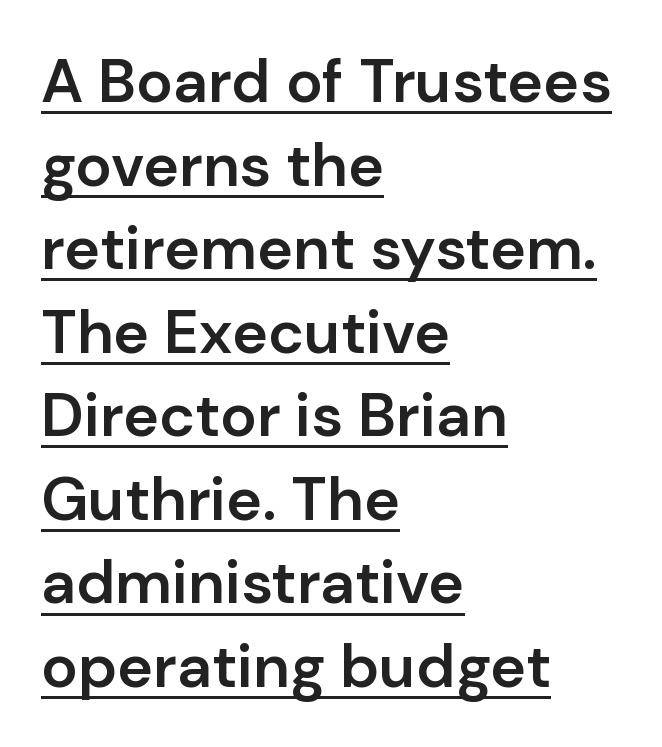
The lines in this sample share a left origin and differ only in where they stop. Nope, no serifs anywhere on these letters. Evenly set lines give the paragraph a standard silhouette. What weight is shown? A semibold, between regular and bold. You could not count columns in this text — the font is proportionally spaced. A typographer would call this underscored text.
